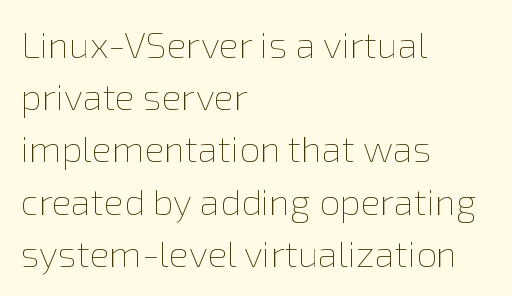
The characters are drawn with everyday or finer stroke widths. Compared with typical paragraphs, the rows here are spaced about the same. Left-aligned paragraph, ragged on the right. Posture: upright roman. These lines are rendered in a variable-pitch font.
